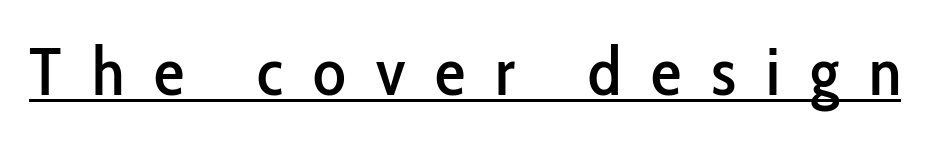
{"serif": "no", "italic": "no", "width": "condensed", "stroke_contrast": "low", "x_height": "medium", "monospaced": "no", "underline": "yes", "letter_spacing": "wide", "letter_spacing_em": 0.44, "glyph_px": 68}
